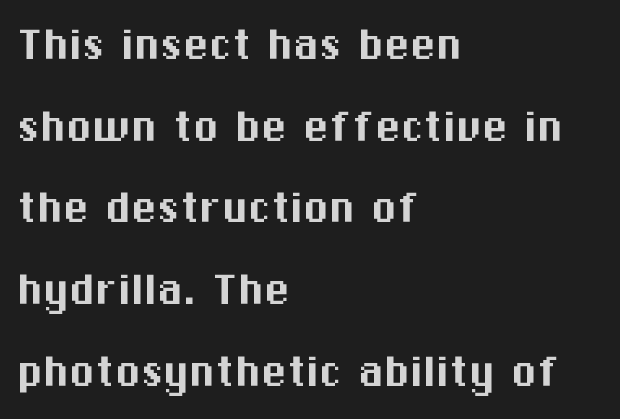
The image shows 52 px sans-serif type, upright; set left-aligned, normal line spacing (1.57x), normal letter spacing, not underlined; medium stroke contrast and a medium x-height.
